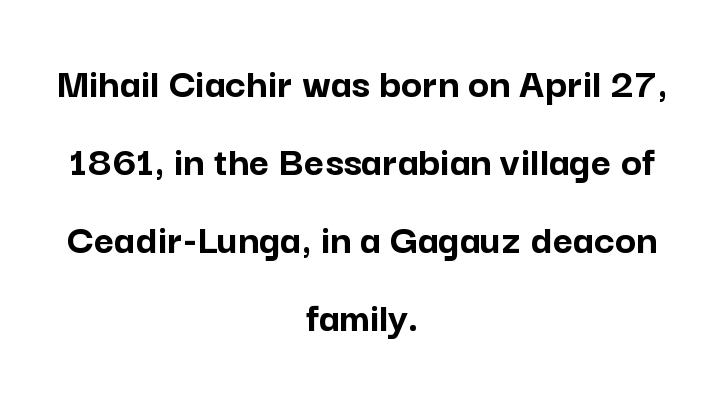
Honestly, the letter spacing is just normal — you wouldn't notice it. In CSS terms this would be text-align: center. The specimen reads as upright at a glance. Bare-footed words on every line.
